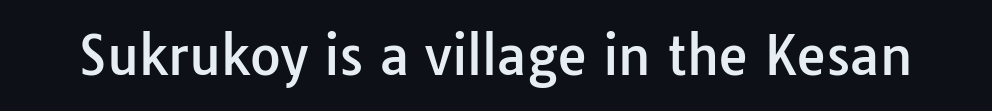
Q: Is the text italic (slanted)? A: No, it is upright.
Q: Is the typeface a serif or a sans-serif typeface? A: Sans-serif.
Q: Is the text underlined? A: No.
Q: Is the spacing between letters normal or unusually wide? A: Normal.
Q: Width (condensed, normal, or wide)? A: Normal.
Q: Stroke contrast? A: Low.
Q: x-height? A: Medium.
Q: Monospaced? A: No.
